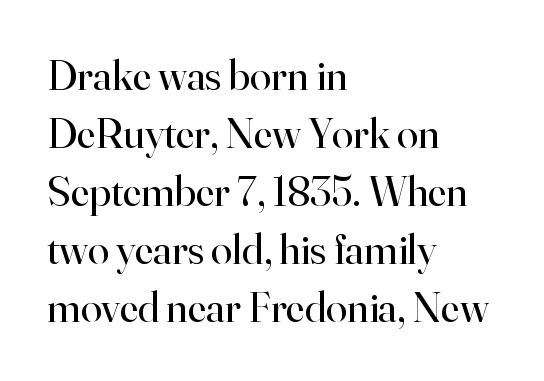
{"serif": "yes", "italic": "no", "bold": "no", "weight": "regular", "width": "normal", "stroke_contrast": "high", "x_height": "small", "monospaced": "no", "underline": "no", "align": "left", "line_spacing": "normal", "line_spacing_ratio": 1.35, "letter_spacing": "normal", "letter_spacing_em": 0.0, "glyph_px": 43}
